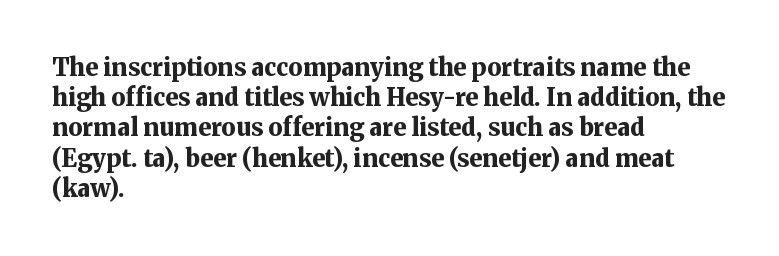
The ragged edge is on the right, which tells us the setting is flush left. The space beneath each line is pristine and unruled. This rendering leaves character spacing at its baseline value. The passage shown stacks its lines at a standard gap. Italic? Not at all — the glyphs are vertical. Emphasis by weight is at full strength: bold.
